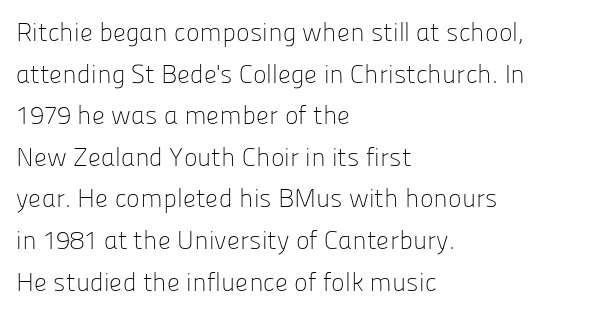
Rule under the text: the space is simply empty. One-word summary of the alignment: left. Stroke thickness stays within the range of a standard reading face or lighter. Rows of type keep a routine distance in the vertical direction. Ascenders rise straight up at ninety degrees. The tracking reads as untouched default to a designer's eye.
